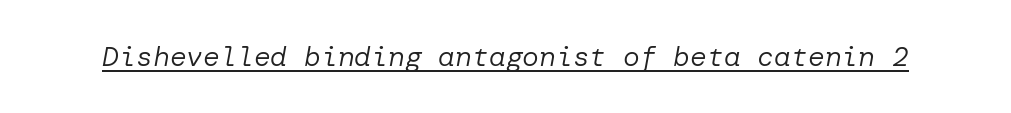
Q: Is the text bold? A: No.
Q: Is the text italic (slanted)? A: Yes, it leans right by about 10 degrees.
Q: Is the text underlined? A: Yes.
Q: Is the spacing between letters normal or unusually wide? A: Normal.
Q: Width (condensed, normal, or wide)? A: Normal.
Q: Stroke contrast? A: Low.
Q: x-height? A: Medium.
